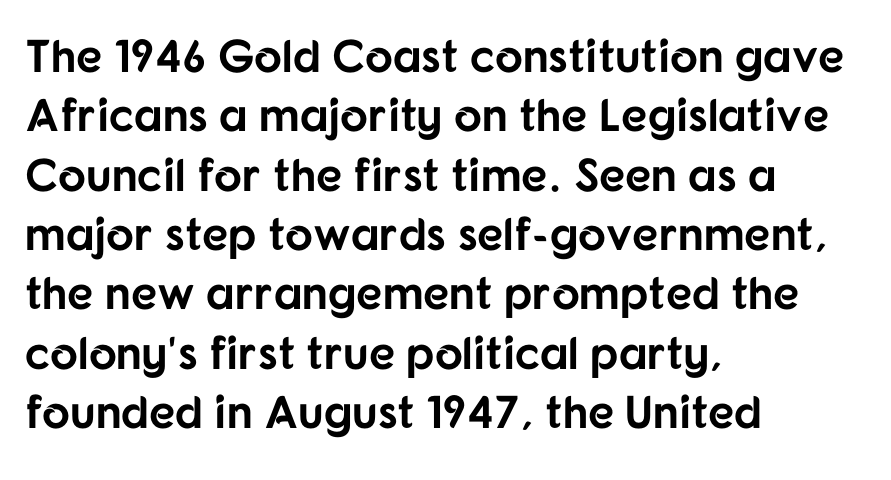
The image shows 46 px bold sans-serif type, upright; set left-aligned, normal line spacing (1.29x), normal letter spacing, not underlined; low stroke contrast and a medium x-height.
